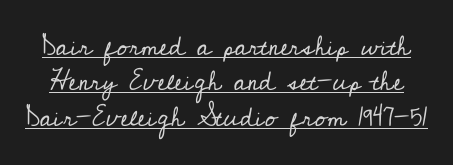
Stems and bowls with no extra thickness — not bold. In terms of leading, this rendering sits right in the middle. Emphasis is given by a line drawn under the lettering. This rendering leaves character spacing at its baseline value.
